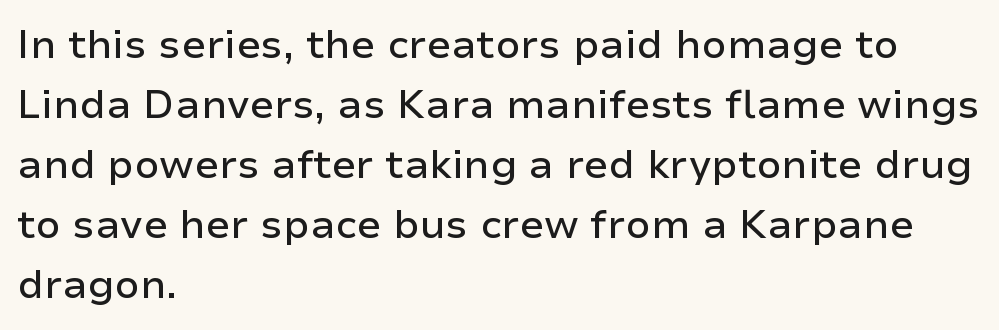
Q: Is the text italic (slanted)? A: No, it is upright.
Q: Is the typeface a serif or a sans-serif typeface? A: Sans-serif.
Q: Is the text underlined? A: No.
Q: How is the paragraph aligned? A: Left-aligned.
Q: Is the spacing between letters normal or unusually wide? A: Normal.
Q: Is the spacing between lines tight, normal or loose? A: Normal.
Q: Width (condensed, normal, or wide)? A: Normal.
Q: Stroke contrast? A: Low.
Q: x-height? A: Medium.
Q: Monospaced? A: No.
